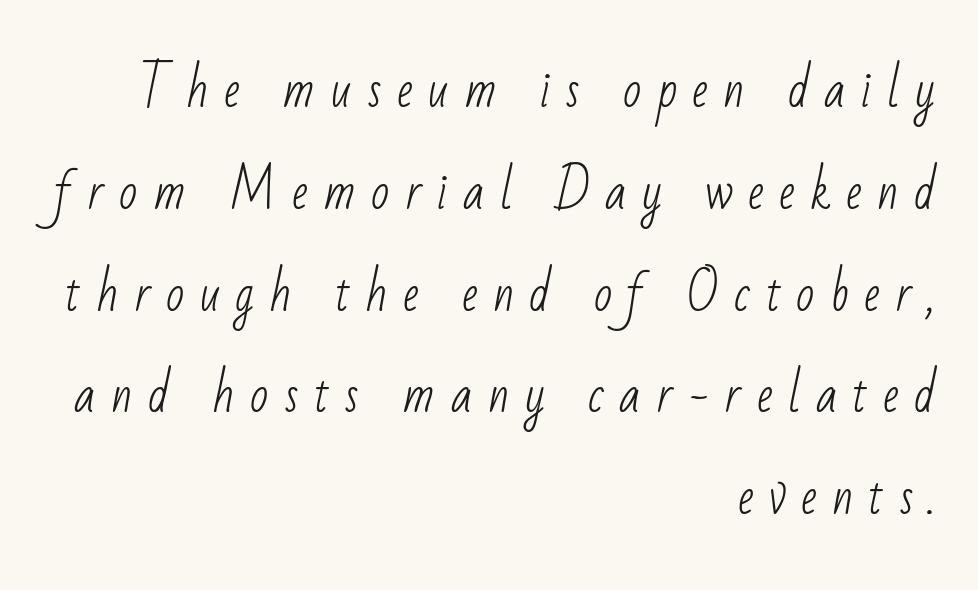
The image shows 48 px light, condensed sans-serif type; set right-aligned, loose line spacing (2.12x), unusually wide letter spacing (+0.32 em), not underlined; low stroke contrast and a small x-height.
